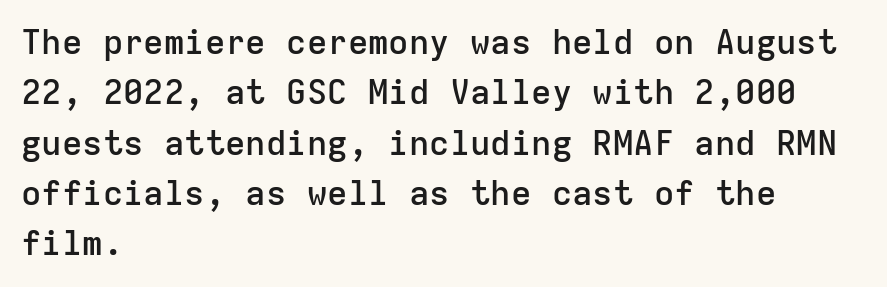
Slightly chunky letters — semibold, I'd say, not full bold. The passage shown has conventional tracking throughout. The strip under each line holds only bare page. Ascenders rise straight up at ninety degrees.
